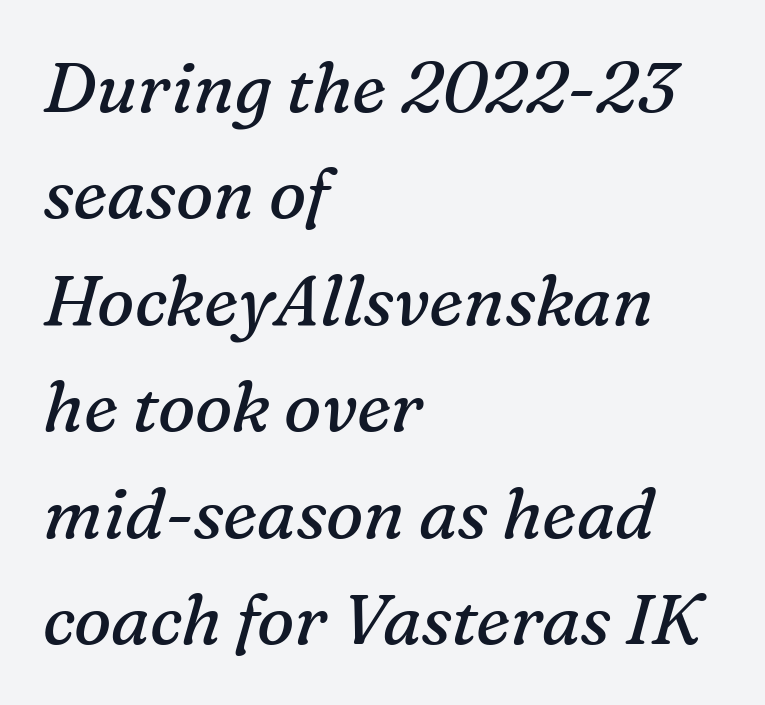
{"serif": "yes", "italic": "yes", "lean": "right", "slant_degrees": 16, "bold": "no", "weight": "regular", "width": "normal", "stroke_contrast": "medium", "x_height": "medium", "monospaced": "no", "underline": "no", "align": "left", "line_spacing": "normal", "line_spacing_ratio": 1.52, "letter_spacing": "normal", "letter_spacing_em": 0.0, "glyph_px": 70}
